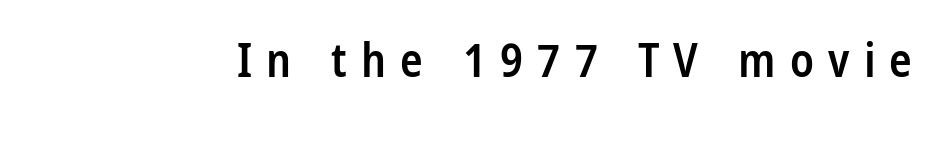
Q: Is the text bold? A: Semi-bold.
Q: Is the text italic (slanted)? A: No, it is upright.
Q: Is the typeface a serif or a sans-serif typeface? A: Sans-serif.
Q: Is the text underlined? A: No.
Q: Is the spacing between letters normal or unusually wide? A: Unusually wide.
Q: Width (condensed, normal, or wide)? A: Condensed.
Q: Stroke contrast? A: Low.
Q: x-height? A: Medium.
Q: Monospaced? A: No.
